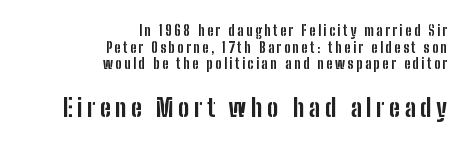
Q: Is the text bold? A: Yes.
Q: Is the text italic (slanted)? A: No, it is upright.
Q: Is the text underlined? A: No.
Q: How is the paragraph aligned? A: Right-aligned.
Q: Which block of text is set in a larger size, the first (top) or the second (bottom)? A: The second (bottom) one.
